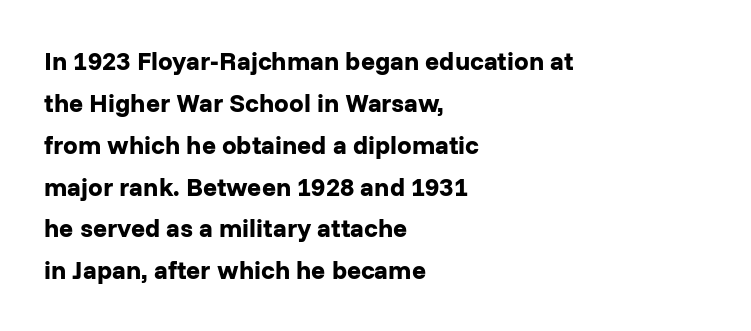
Q: Is the text bold? A: Yes.
Q: Is the text italic (slanted)? A: No, it is upright.
Q: Is the text underlined? A: No.
Q: How is the paragraph aligned? A: Left-aligned.
Q: Is the spacing between letters normal or unusually wide? A: Normal.
Q: Is the spacing between lines tight, normal or loose? A: Normal.
